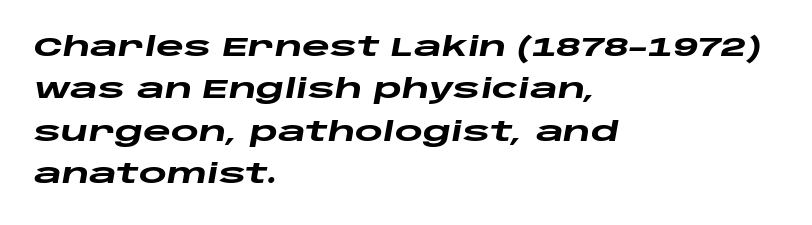
Q: Is the text bold? A: Yes.
Q: Is the text italic (slanted)? A: Yes, it leans right by about 10 degrees.
Q: Is the text underlined? A: No.
Q: How is the paragraph aligned? A: Left-aligned.
Q: Is the spacing between letters normal or unusually wide? A: Normal.
Q: Is the spacing between lines tight, normal or loose? A: Normal.
